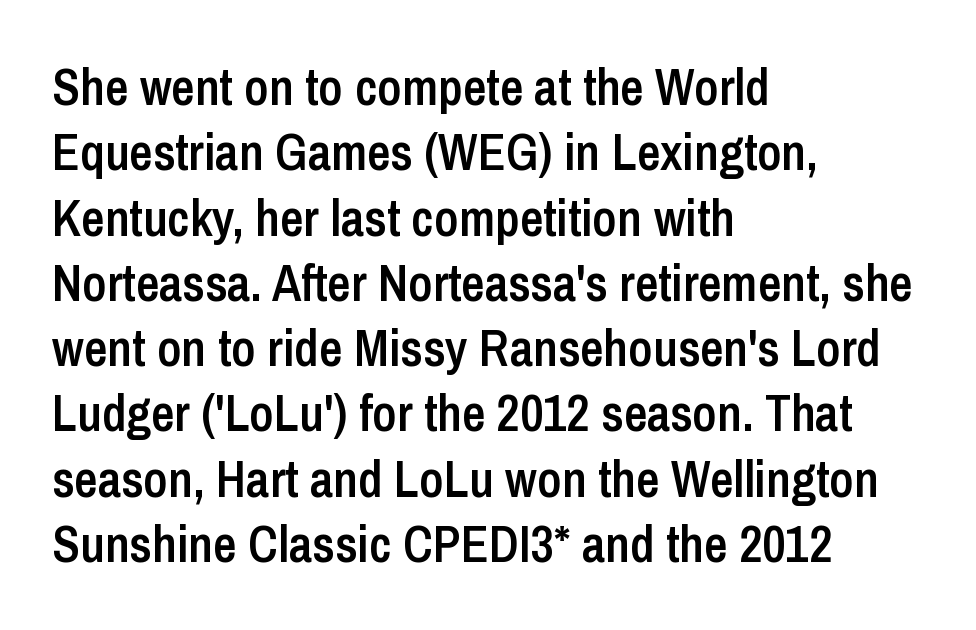
{"serif": "no", "italic": "no", "bold": "semi", "weight": "semibold", "width": "condensed", "stroke_contrast": "low", "x_height": "medium", "monospaced": "no", "underline": "no", "align": "left", "line_spacing": "normal", "line_spacing_ratio": 1.28, "letter_spacing": "normal", "letter_spacing_em": 0.0, "glyph_px": 51}
